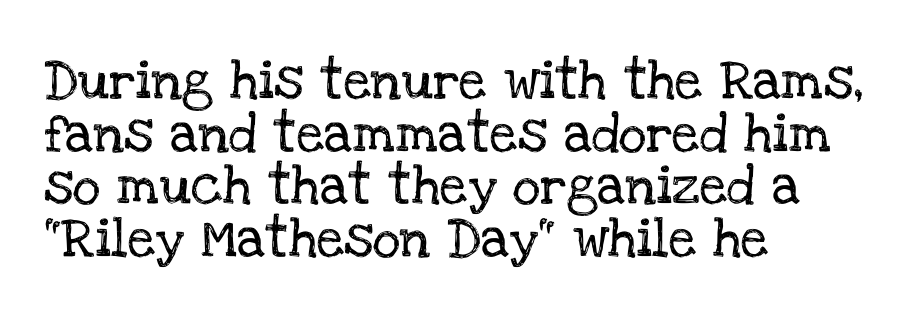
{"serif": "yes", "italic": "no", "width": "normal", "stroke_contrast": "low", "x_height": "large", "monospaced": "no", "underline": "no", "align": "left", "line_spacing": "normal", "line_spacing_ratio": 1.35, "letter_spacing": "normal", "letter_spacing_em": 0.0, "glyph_px": 39}
